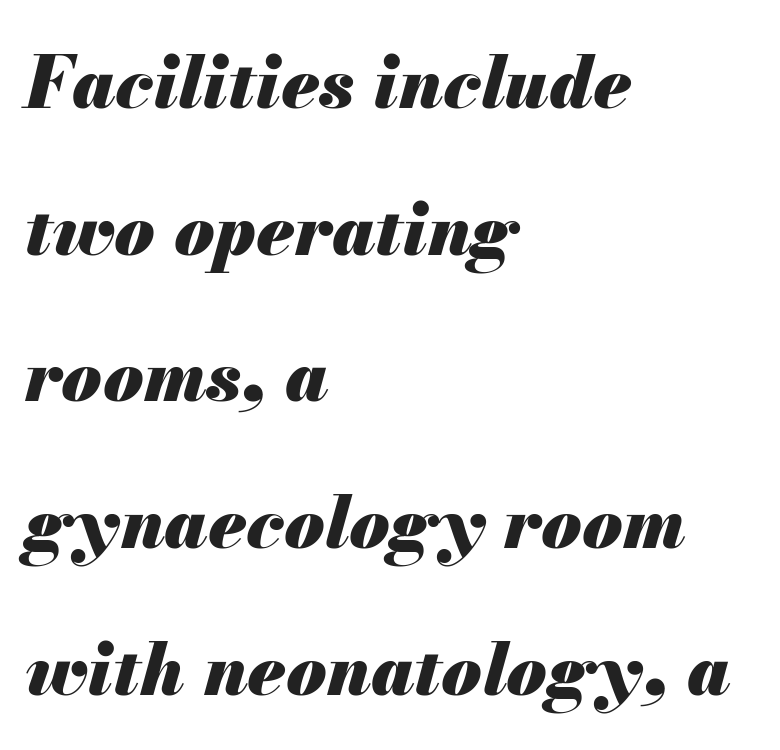
{"italic": "yes", "lean": "right", "slant_degrees": 13, "bold": "yes", "weight": "heavy", "width": "normal", "stroke_contrast": "medium", "x_height": "small", "monospaced": "no", "underline": "no", "align": "left", "line_spacing": "loose", "line_spacing_ratio": 2.01, "letter_spacing": "normal", "letter_spacing_em": 0.0, "glyph_px": 73}
